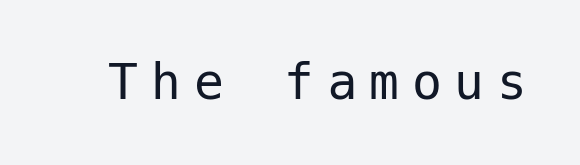
Just letters on the line, the space beneath them empty. Unbolded letterforms with no extra heft. Classification — sans serif. Letter spacing: wide.
